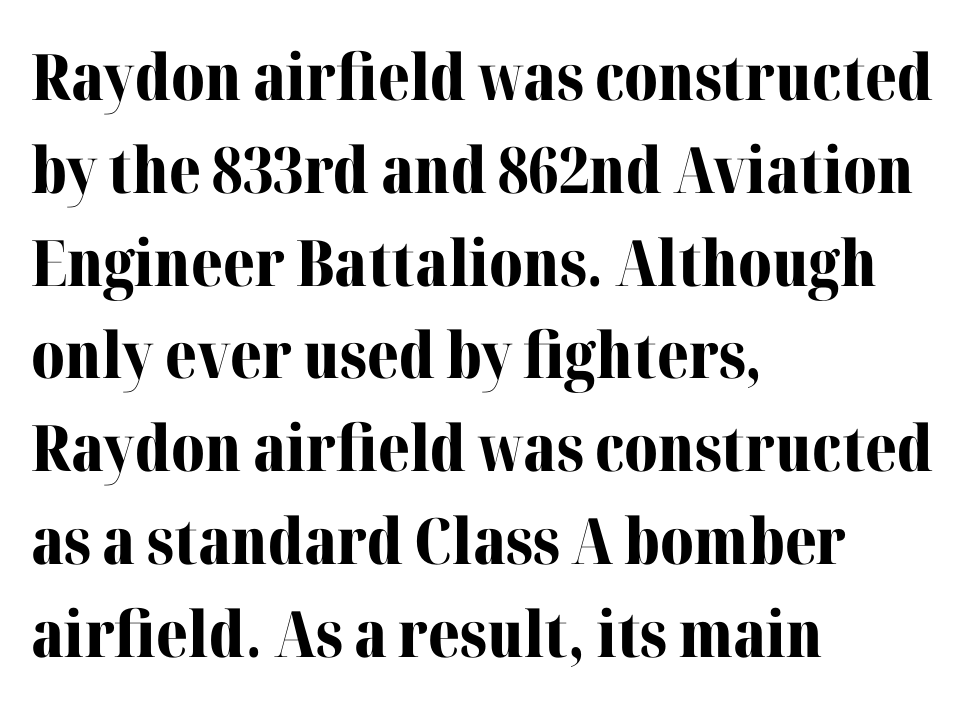
The image shows 64 px bold serif type, upright; set left-aligned, normal line spacing (1.45x), normal letter spacing, not underlined; medium stroke contrast and a medium x-height.
